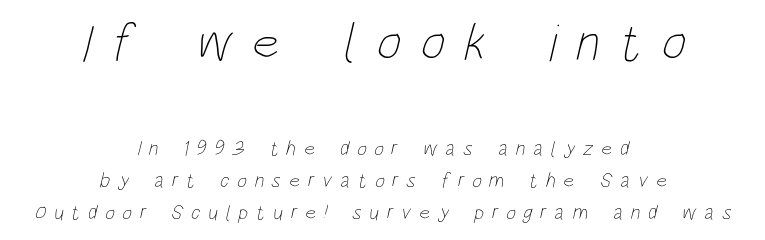
How are the letters spaced? Widely, with obvious added tracking. One-word summary of the alignment: center. The face used here appears at its bigger size in the upper chunk. These lines are rendered in a variable-pitch font. The zone under the glyphs is completely vacant. What's the leading like? Ordinary, nothing unusual.
